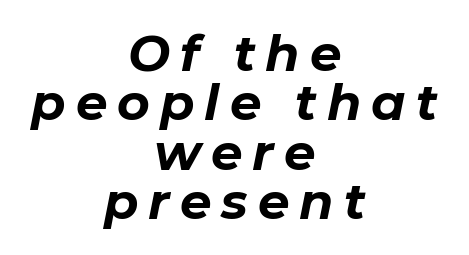
The image shows 50 px bold type, italic (leaning right); set centered, tight line spacing (0.99x), unusually wide letter spacing (+0.2 em), not underlined; low stroke contrast and a medium x-height.
